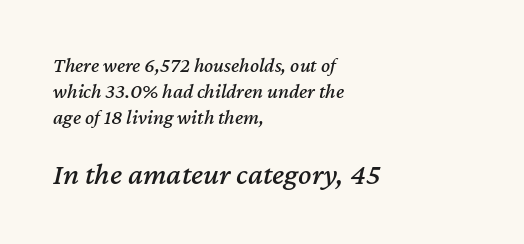
{"italic": "yes", "lean": "right", "slant_degrees": 12, "width": "normal", "stroke_contrast": "medium", "x_height": "medium", "monospaced": "no", "underline": "no", "align": "left", "line_spacing_ratio": 1.24, "letter_spacing": "normal", "letter_spacing_em": 0.0, "larger_block": "second", "size_ratio": 1.48, "glyph_px": 31}
